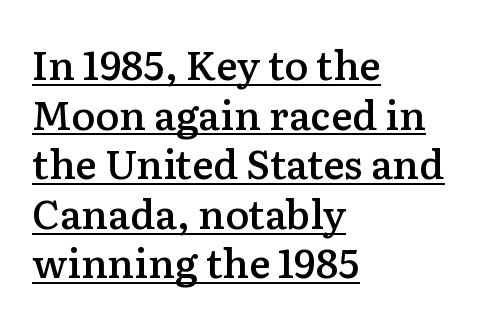
The image shows 40 px semibold serif type, upright; set left-aligned, line spacing 1.24x, normal letter spacing, underlined; low stroke contrast and a medium x-height.
